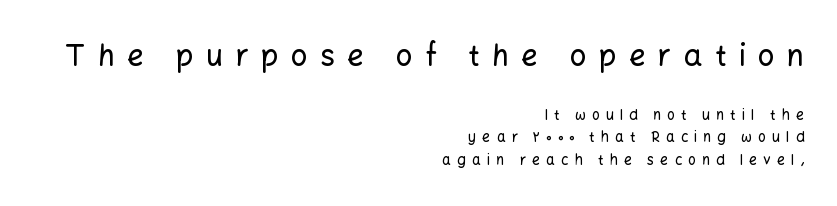
Q: Is the text italic (slanted)? A: No, it is upright.
Q: Is the typeface a serif or a sans-serif typeface? A: Sans-serif.
Q: Is the text underlined? A: No.
Q: How is the paragraph aligned? A: Right-aligned.
Q: Is the spacing between letters normal or unusually wide? A: Unusually wide.
Q: Is the spacing between lines tight, normal or loose? A: Normal.
Q: Which block of text is set in a larger size, the first (top) or the second (bottom)? A: The first (top) one.
Q: Width (condensed, normal, or wide)? A: Normal.
Q: Stroke contrast? A: Low.
Q: x-height? A: Medium.
Q: Monospaced? A: No.
